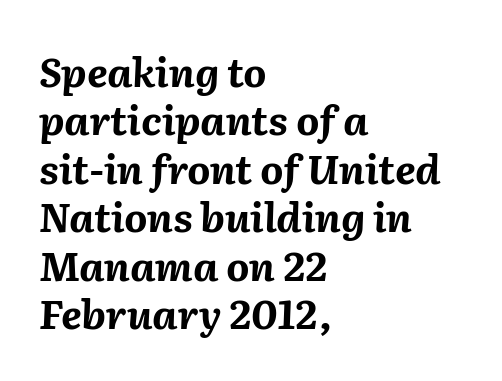
{"italic": "yes", "lean": "right", "slant_degrees": 2, "bold": "yes", "weight": "bold", "width": "normal", "stroke_contrast": "medium", "x_height": "medium", "monospaced": "no", "underline": "no", "align": "left", "line_spacing_ratio": 1.21, "letter_spacing": "normal", "letter_spacing_em": 0.0, "glyph_px": 40}
